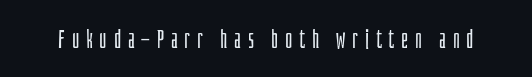
Tracking value appears strongly positive — letters spread wide. The typesetting does not lean heavy: it is not bold. Style check: upright. The area under the type is left untouched.
